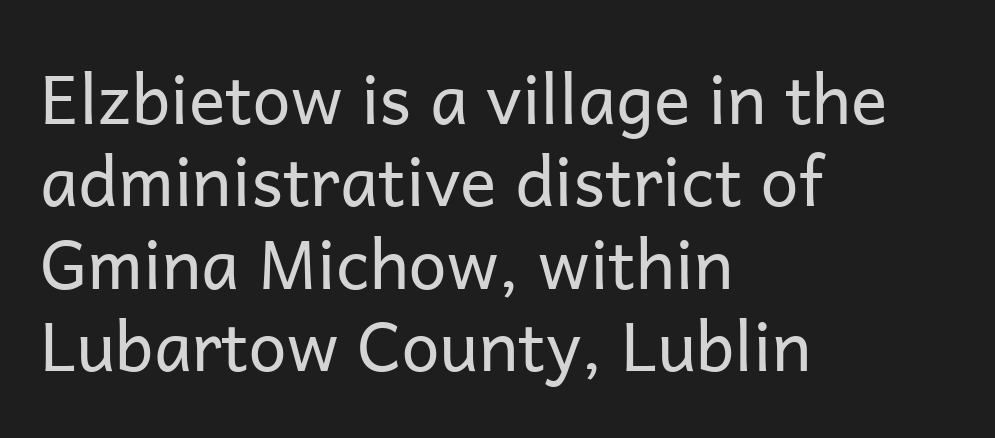
The image shows 68 px regular-weight sans-serif type, upright; set left-aligned, line spacing 1.21x, normal letter spacing, not underlined; low stroke contrast and a medium x-height.
